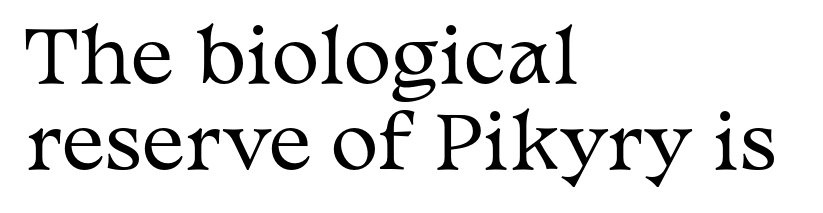
{"serif": "yes", "italic": "no", "bold": "no", "weight": "regular", "width": "wide", "stroke_contrast": "medium", "x_height": "medium", "monospaced": "no", "underline": "no", "align": "left", "line_spacing_ratio": 1.2, "letter_spacing": "normal", "letter_spacing_em": 0.0, "glyph_px": 72}
